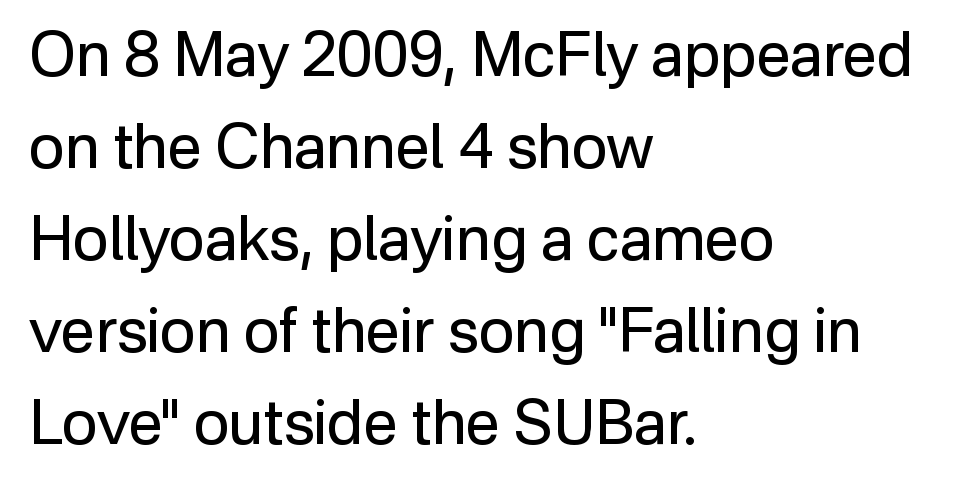
Q: Is the text bold? A: No.
Q: Is the text italic (slanted)? A: No, it is upright.
Q: Is the typeface a serif or a sans-serif typeface? A: Sans-serif.
Q: Is the text underlined? A: No.
Q: How is the paragraph aligned? A: Left-aligned.
Q: Is the spacing between letters normal or unusually wide? A: Normal.
Q: Is the spacing between lines tight, normal or loose? A: Normal.
Q: Width (condensed, normal, or wide)? A: Normal.
Q: Stroke contrast? A: Low.
Q: x-height? A: Medium.
Q: Monospaced? A: No.
